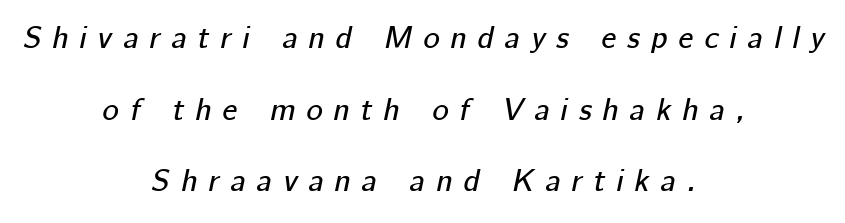
{"italic": "yes", "lean": "right", "slant_degrees": 12, "width": "normal", "stroke_contrast": "low", "x_height": "medium", "monospaced": "no", "underline": "no", "align": "center", "line_spacing": "loose", "line_spacing_ratio": 2.31, "letter_spacing": "wide", "letter_spacing_em": 0.36, "glyph_px": 31}
